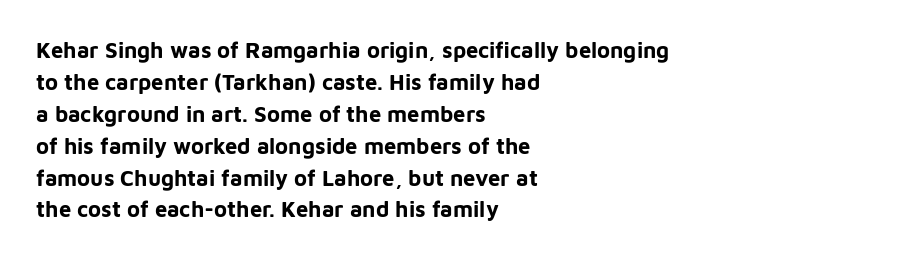
The image shows 22 px bold type, upright; set left-aligned, normal line spacing (1.45x), normal letter spacing, not underlined.
